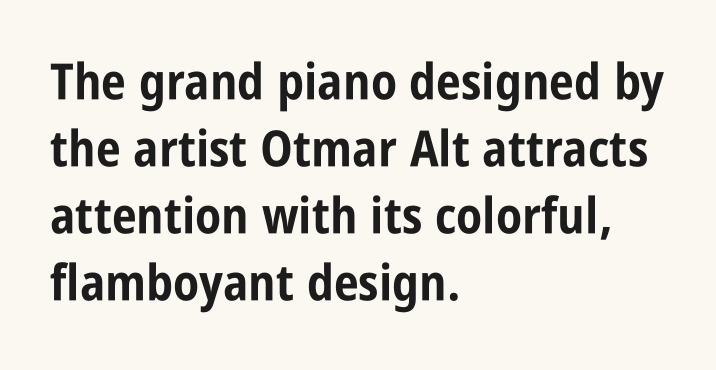
Q: Is the text bold? A: Yes.
Q: Is the text italic (slanted)? A: No, it is upright.
Q: Is the typeface a serif or a sans-serif typeface? A: Sans-serif.
Q: Is the text underlined? A: No.
Q: How is the paragraph aligned? A: Left-aligned.
Q: Is the spacing between letters normal or unusually wide? A: Normal.
Q: Is the spacing between lines tight, normal or loose? A: Normal.
Q: Width (condensed, normal, or wide)? A: Condensed.
Q: Stroke contrast? A: Low.
Q: x-height? A: Large.
Q: Monospaced? A: No.
